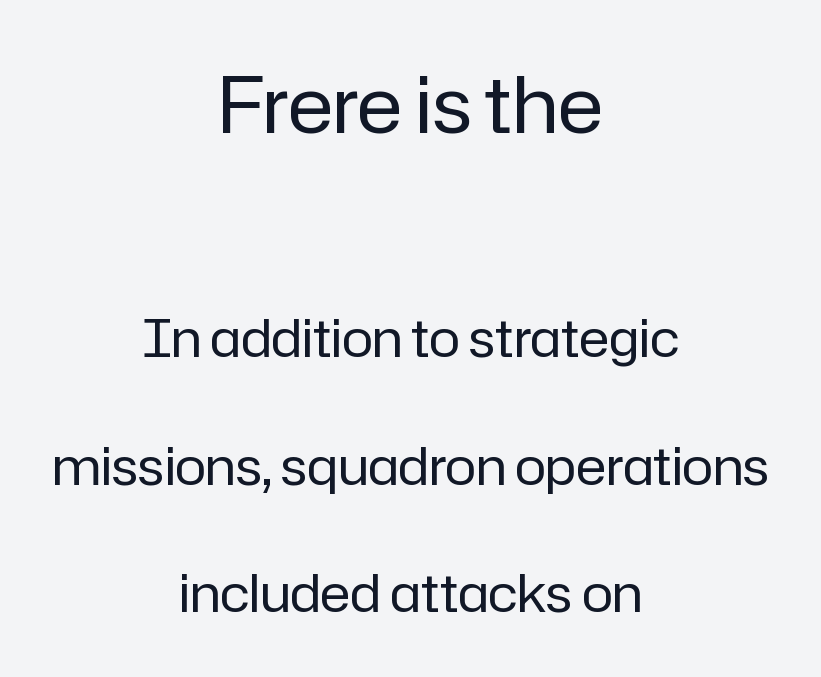
Lines of text with bare space underneath. This rendering leaves character spacing at its baseline value. Loosely led — the rows are spread out. The passage is arranged like a title page — every line centered. This layout puts the oversized block above and the modest block below.
